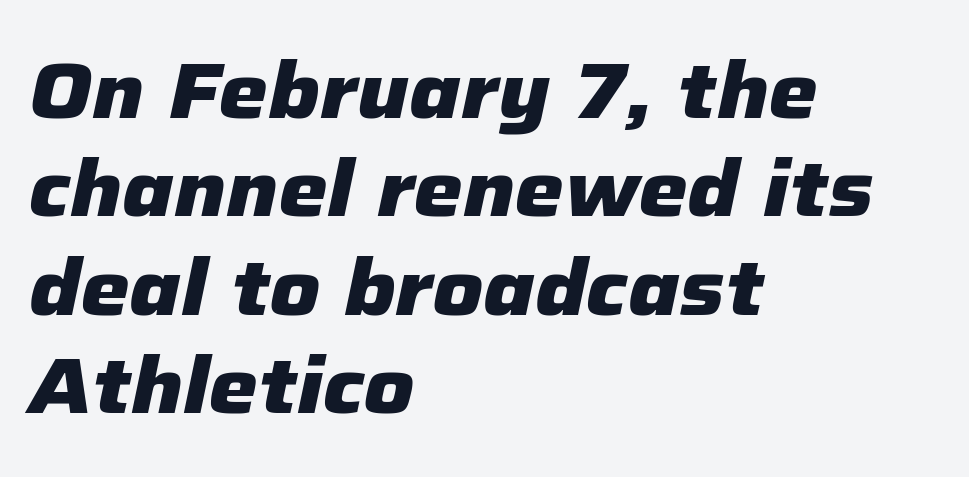
The space beneath each line is pristine and unruled. Characters are canted at an angle relative to the baseline's perpendicular. The letters advance in unequal steps, a hallmark of proportional type. These lines are set flush left with a ragged right edge. The rendering keeps characters at their native spacing. Regarding leading, the lines here are spaced in the standard way.
